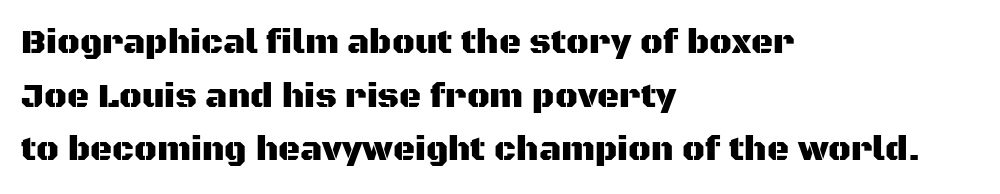
The image shows 34 px sans-serif type, upright; set left-aligned, normal line spacing (1.58x), normal letter spacing, not underlined; medium stroke contrast and a large x-height.
